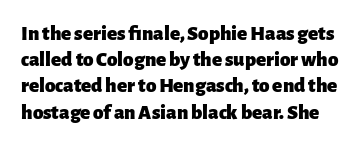
Q: Is the text bold? A: Yes.
Q: Is the text italic (slanted)? A: No, it is upright.
Q: Is the text underlined? A: No.
Q: Is the spacing between letters normal or unusually wide? A: Normal.
Q: Is the spacing between lines tight, normal or loose? A: Normal.
